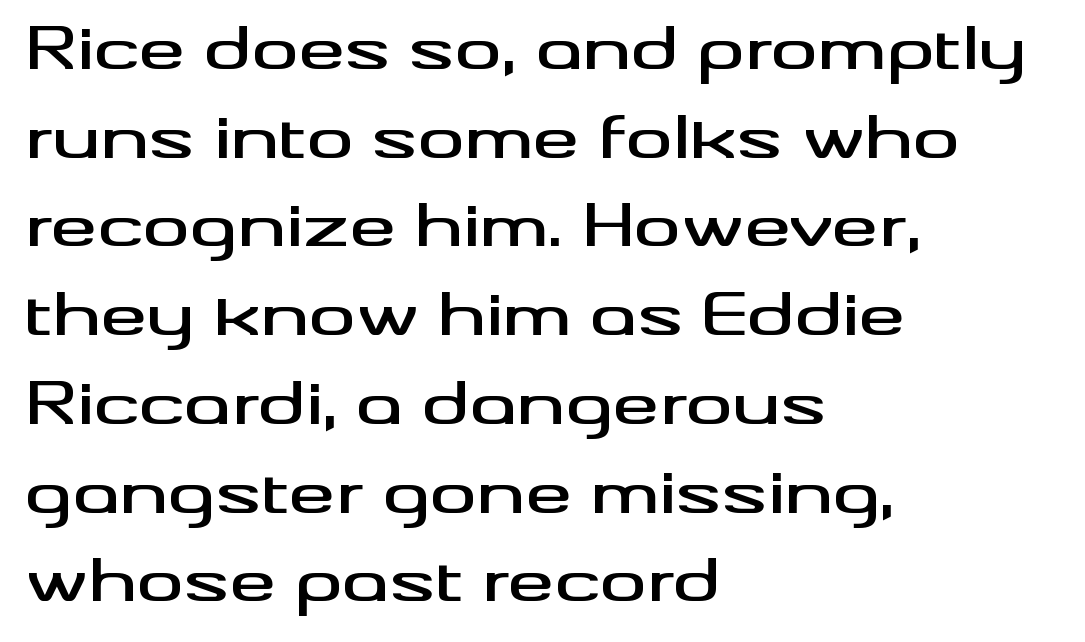
{"serif": "no", "italic": "no", "width": "wide", "stroke_contrast": "medium", "x_height": "small", "monospaced": "no", "underline": "no", "align": "left", "line_spacing": "normal", "line_spacing_ratio": 1.53, "letter_spacing": "normal", "letter_spacing_em": 0.0, "glyph_px": 58}
